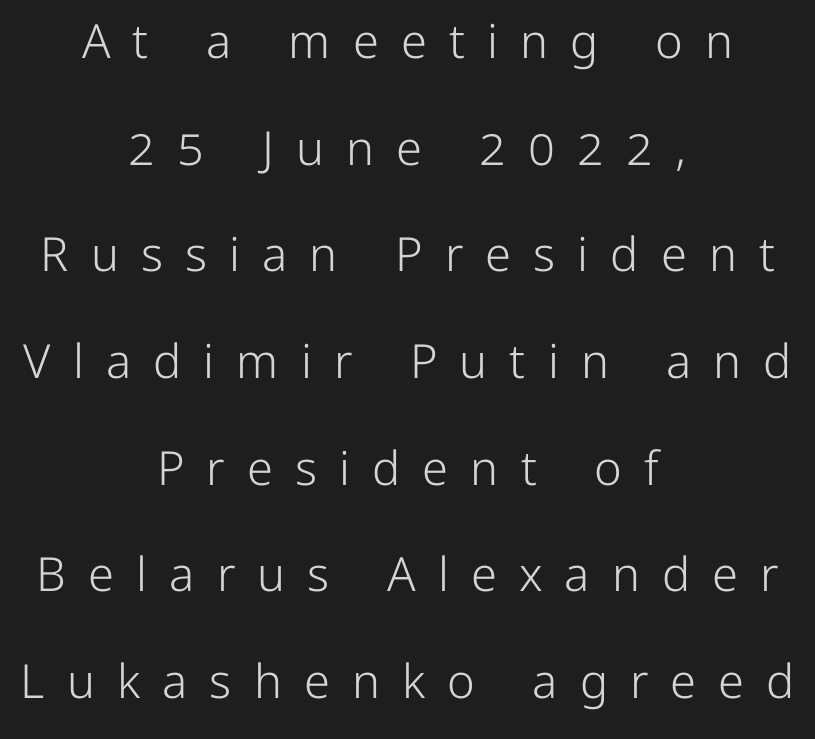
The image shows 47 px light sans-serif type, upright; set centered, loose line spacing (2.27x), unusually wide letter spacing (+0.47 em), not underlined; low stroke contrast and a medium x-height.
